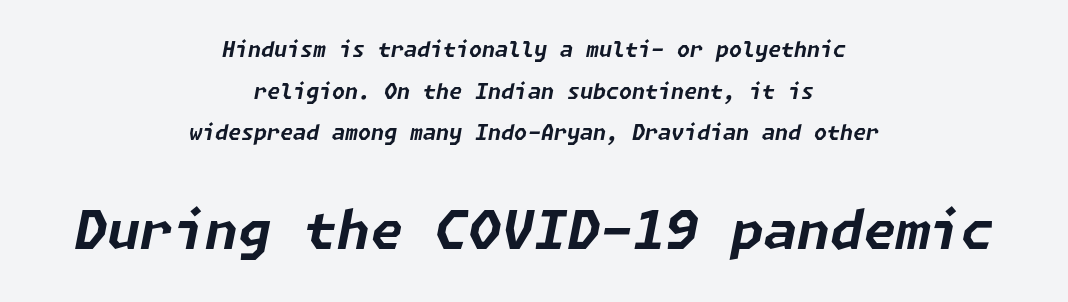
Q: Is the text bold? A: Yes.
Q: Is the text italic (slanted)? A: Yes, it leans right by about 11 degrees.
Q: Is the text underlined? A: No.
Q: How is the paragraph aligned? A: Centered.
Q: Is the spacing between letters normal or unusually wide? A: Normal.
Q: Is the spacing between lines tight, normal or loose? A: Loose.
Q: Which block of text is set in a larger size, the first (top) or the second (bottom)? A: The second (bottom) one.
Q: Width (condensed, normal, or wide)? A: Normal.
Q: Stroke contrast? A: Low.
Q: x-height? A: Medium.
